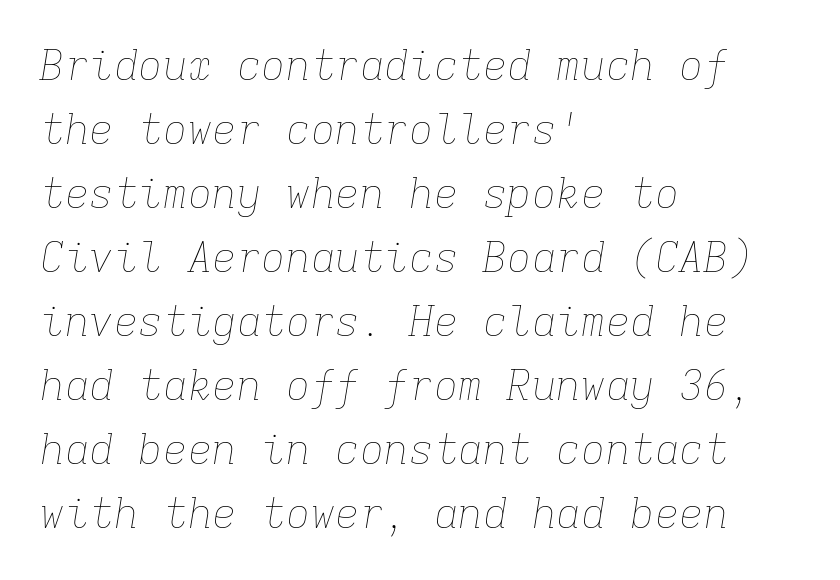
{"italic": "yes", "lean": "right", "slant_degrees": 9, "bold": "no", "weight": "thin", "width": "normal", "stroke_contrast": "low", "x_height": "medium", "monospaced": "yes", "underline": "no", "align": "left", "line_spacing": "normal", "line_spacing_ratio": 1.56, "letter_spacing": "normal", "letter_spacing_em": 0.0, "glyph_px": 41}
